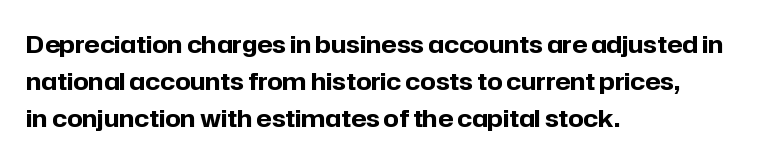
Q: Is the text bold? A: Yes.
Q: Is the text italic (slanted)? A: No, it is upright.
Q: Is the text underlined? A: No.
Q: How is the paragraph aligned? A: Left-aligned.
Q: Is the spacing between letters normal or unusually wide? A: Normal.
Q: Is the spacing between lines tight, normal or loose? A: Normal.
